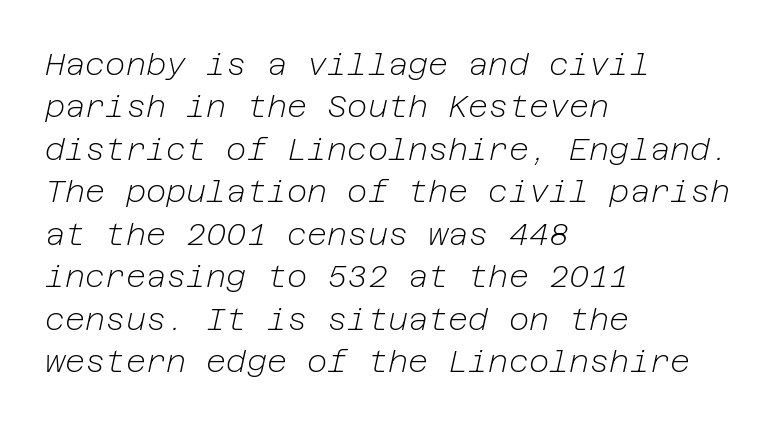
The image shows 31 px light type, italic (leaning right); set left-aligned, normal line spacing (1.37x), normal letter spacing, not underlined; low stroke contrast and a medium x-height.
